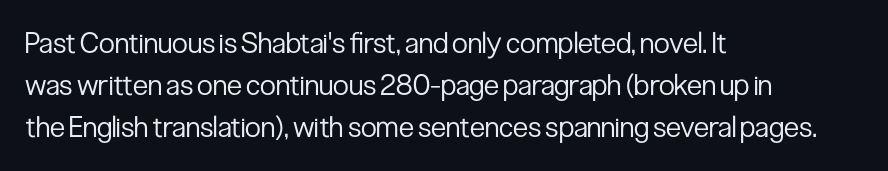
Q: Is the text bold? A: No.
Q: Is the text italic (slanted)? A: No, it is upright.
Q: Is the typeface a serif or a sans-serif typeface? A: Sans-serif.
Q: Is the text underlined? A: No.
Q: How is the paragraph aligned? A: Left-aligned.
Q: Is the spacing between letters normal or unusually wide? A: Normal.
Q: Is the spacing between lines tight, normal or loose? A: Normal.
Q: Width (condensed, normal, or wide)? A: Condensed.
Q: Stroke contrast? A: Low.
Q: x-height? A: Medium.
Q: Monospaced? A: No.
